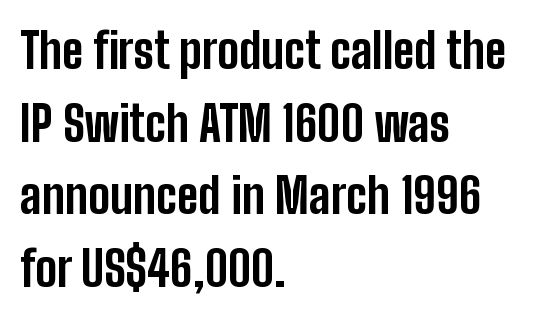
The image shows 49 px bold, condensed sans-serif type, upright; set left-aligned, normal line spacing (1.48x), normal letter spacing, not underlined; low stroke contrast and a medium x-height.
